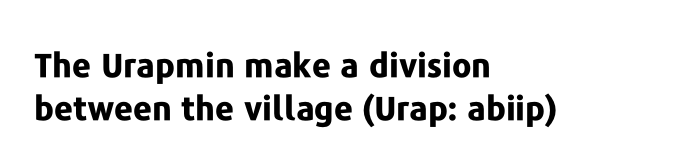
Layout note: lines flush left. Strokes here are thick enough to call this a true bold. The font family rendered here belongs to the sans-serif group. The area under the type is left untouched.
